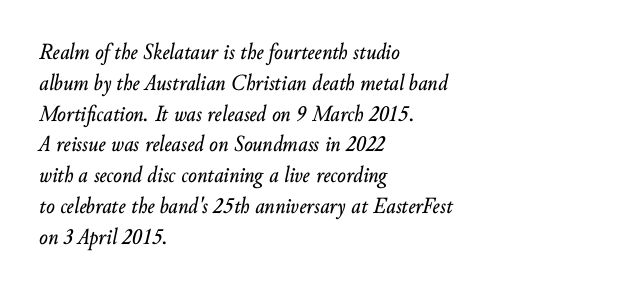
Q: Is the text italic (slanted)? A: Yes, it leans right by about 10 degrees.
Q: Is the text underlined? A: No.
Q: How is the paragraph aligned? A: Left-aligned.
Q: Is the spacing between letters normal or unusually wide? A: Normal.
Q: Is the spacing between lines tight, normal or loose? A: Normal.
